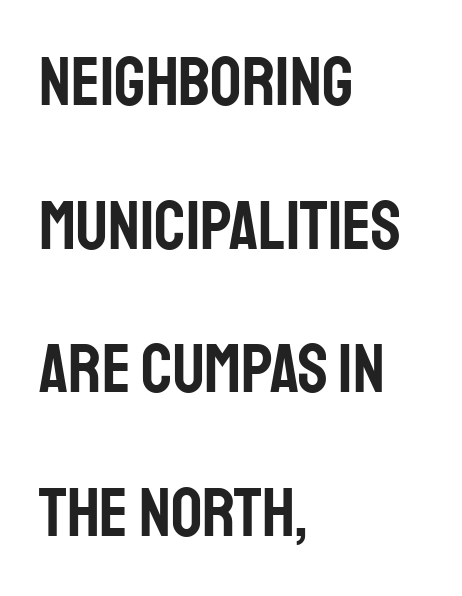
{"serif": "no", "italic": "no", "width": "condensed", "stroke_contrast": "low", "x_height": "large", "monospaced": "no", "underline": "no", "align": "left", "line_spacing": "loose", "line_spacing_ratio": 2.08, "letter_spacing": "normal", "letter_spacing_em": 0.0, "glyph_px": 69}
